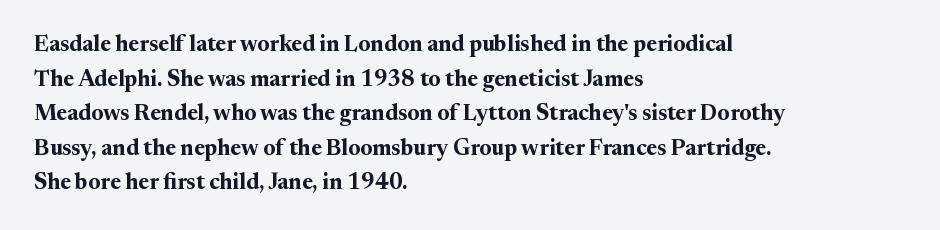
{"italic": "no", "bold": "yes", "underline": "no", "align": "left", "line_spacing": "normal", "line_spacing_ratio": 1.57, "letter_spacing": "normal", "letter_spacing_em": 0.0, "glyph_px": 22}
